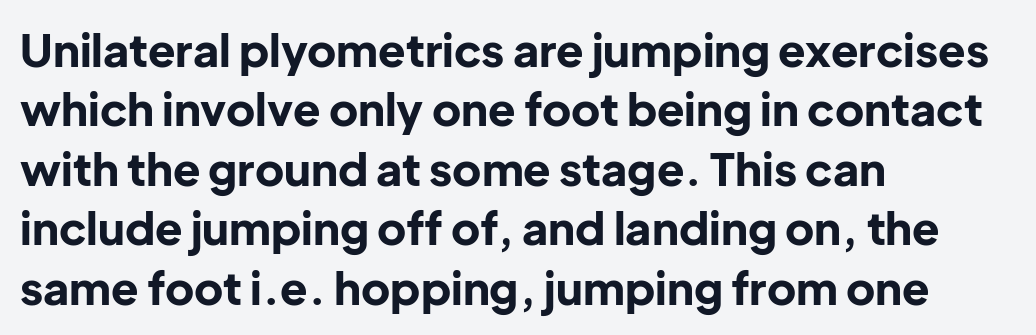
Q: Is the text bold? A: Yes.
Q: Is the text italic (slanted)? A: No, it is upright.
Q: Is the typeface a serif or a sans-serif typeface? A: Sans-serif.
Q: Is the text underlined? A: No.
Q: How is the paragraph aligned? A: Left-aligned.
Q: Is the spacing between letters normal or unusually wide? A: Normal.
Q: Is the spacing between lines tight, normal or loose? A: Normal.
Q: Width (condensed, normal, or wide)? A: Normal.
Q: Stroke contrast? A: Low.
Q: x-height? A: Medium.
Q: Monospaced? A: No.
